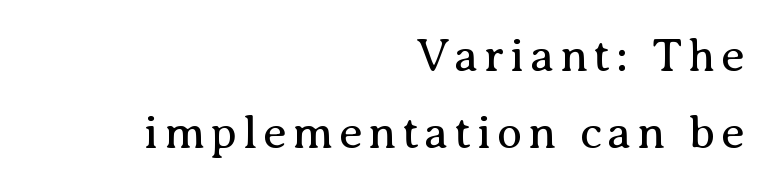
Are there feet on the stems? There are — it's a serif. The gap between lines stays unmarked. Bold? No — there's no thickening of the strokes. The rows are spaced the way most documents space them.
